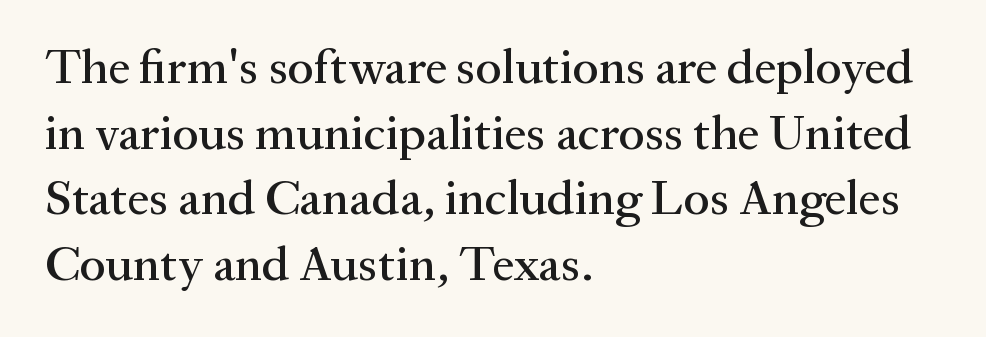
The image shows 49 px serif type, upright; set left-aligned, normal line spacing (1.34x), normal letter spacing, not underlined; medium stroke contrast and a medium x-height.
